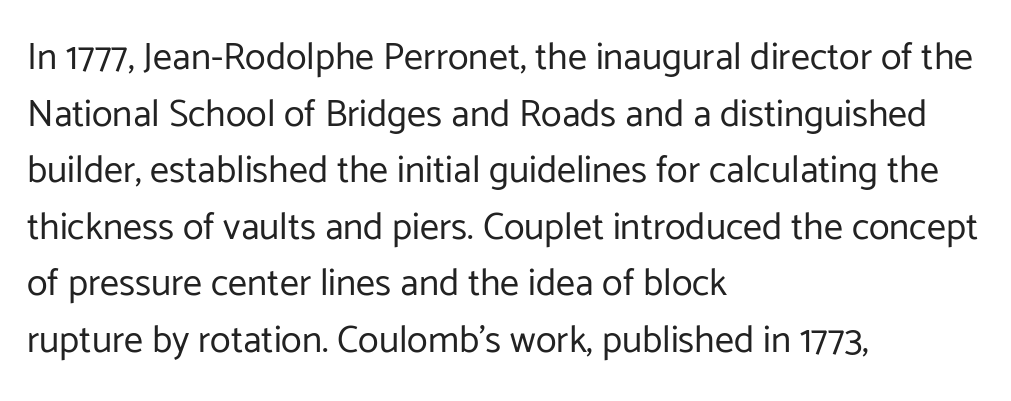
Q: Is the text bold? A: No.
Q: Is the text italic (slanted)? A: No, it is upright.
Q: Is the typeface a serif or a sans-serif typeface? A: Sans-serif.
Q: Is the text underlined? A: No.
Q: How is the paragraph aligned? A: Left-aligned.
Q: Is the spacing between letters normal or unusually wide? A: Normal.
Q: Is the spacing between lines tight, normal or loose? A: Normal.
Q: Width (condensed, normal, or wide)? A: Normal.
Q: Stroke contrast? A: Low.
Q: x-height? A: Medium.
Q: Monospaced? A: No.
